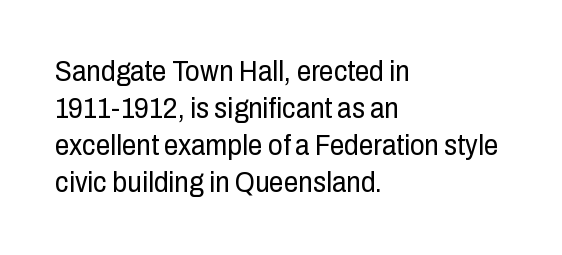
The image shows 29 px regular-weight, condensed sans-serif type, upright; set left-aligned, normal line spacing (1.28x), normal letter spacing, not underlined; low stroke contrast and a medium x-height.
